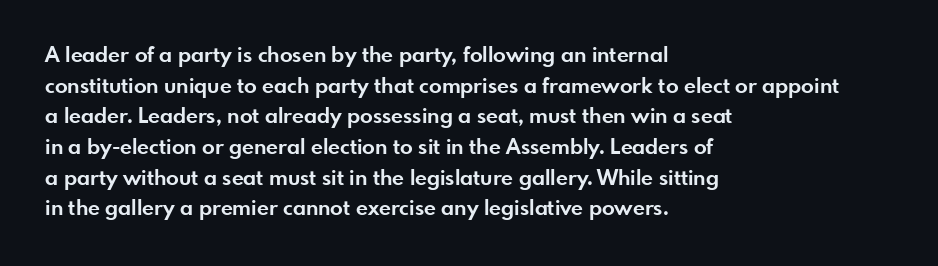
{"italic": "no", "bold": "yes", "underline": "no", "align": "left", "line_spacing": "normal", "line_spacing_ratio": 1.46, "letter_spacing": "normal", "letter_spacing_em": 0.0, "glyph_px": 21}
